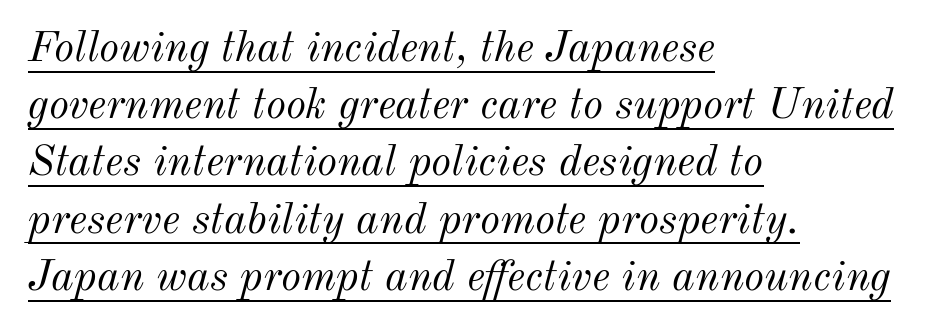
Leftover space on each line is placed entirely after the last word. Character widths vary here, with narrow letters taking less room than wide ones. In terms of letterspacing, this is plain default setting. Italic: yes, the glyphs are oblique. Students, observe: this is what conventionally led text looks like. Vertical stems look standard width or narrower in stroke.
